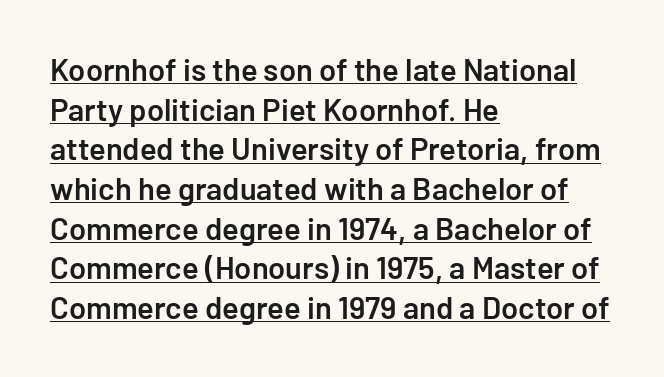
{"serif": "no", "italic": "no", "bold": "semi", "weight": "semibold", "width": "normal", "stroke_contrast": "low", "x_height": "medium", "underline": "yes", "align": "left", "line_spacing": "normal", "line_spacing_ratio": 1.28, "letter_spacing": "normal", "letter_spacing_em": 0.0, "glyph_px": 31}
